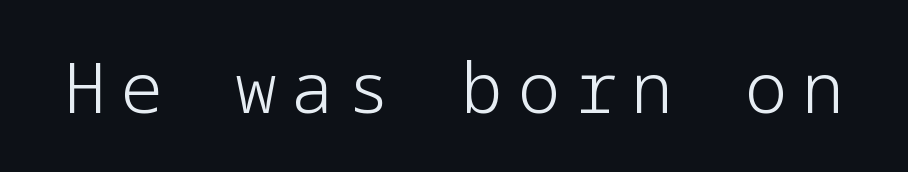
Q: Is the text bold? A: No.
Q: Is the text italic (slanted)? A: No, it is upright.
Q: Is the typeface a serif or a sans-serif typeface? A: Sans-serif.
Q: Is the text underlined? A: No.
Q: Is the spacing between letters normal or unusually wide? A: Unusually wide.
Q: Width (condensed, normal, or wide)? A: Normal.
Q: Stroke contrast? A: Low.
Q: x-height? A: Medium.
